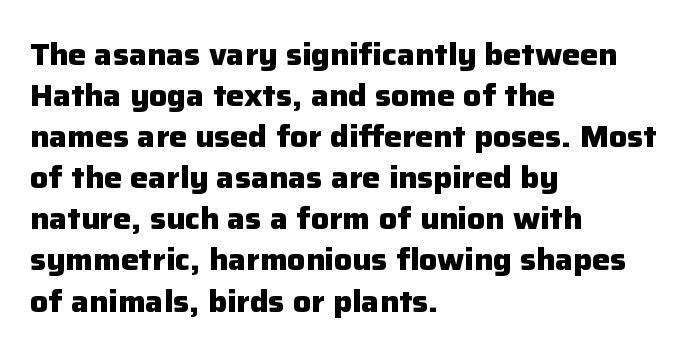
The image shows 30 px heavy sans-serif type, upright; set left-aligned, normal line spacing (1.37x), normal letter spacing, not underlined; low stroke contrast and a medium x-height.
